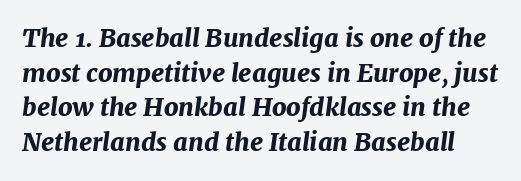
The image shows 25 px bold type, italic (leaning right); set normal line spacing (1.39x), normal letter spacing, not underlined.
